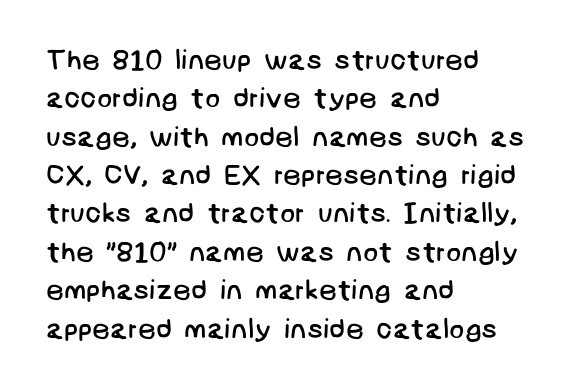
{"serif": "no", "bold": "no", "weight": "regular", "width": "normal", "stroke_contrast": "low", "x_height": "large", "underline": "no", "align": "left", "line_spacing": "normal", "line_spacing_ratio": 1.37, "letter_spacing": "normal", "letter_spacing_em": 0.0, "glyph_px": 28}
